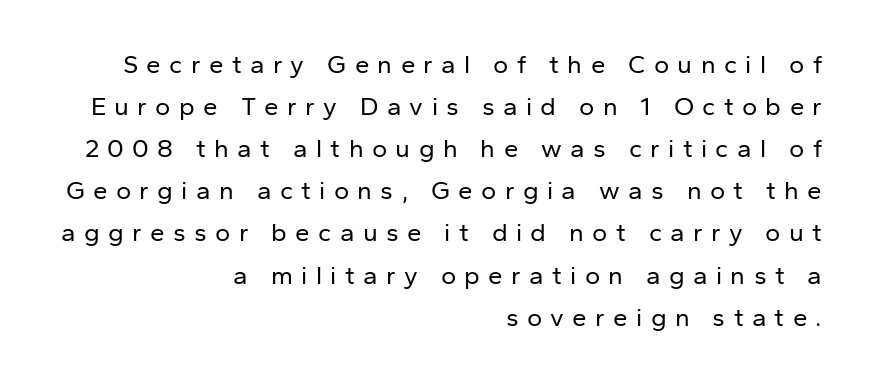
You can tell it's not italic because the verticals are truly vertical. Compared with a typical body face, this is equally light or lighter still. The rag falls on the left side of this text block. Underline: absent. Students, note that the glyphs here are deliberately spaced far apart. Vertically, the passage feels balanced, rows spaced as you'd expect.
